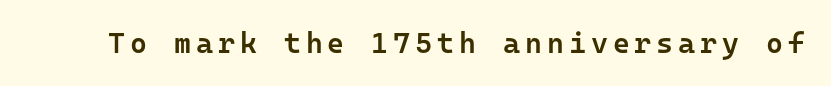
The image shows 29 px semibold sans-serif type, upright, monospaced; set not underlined; low stroke contrast and a medium x-height.
